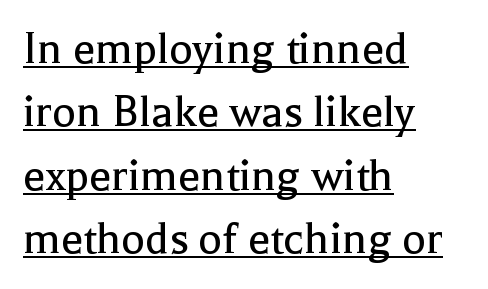
Q: Is the text bold? A: No.
Q: Is the text italic (slanted)? A: No, it is upright.
Q: Is the typeface a serif or a sans-serif typeface? A: Serif.
Q: Is the text underlined? A: Yes.
Q: How is the paragraph aligned? A: Left-aligned.
Q: Is the spacing between letters normal or unusually wide? A: Normal.
Q: Is the spacing between lines tight, normal or loose? A: Normal.
Q: Width (condensed, normal, or wide)? A: Normal.
Q: x-height? A: Medium.
Q: Monospaced? A: No.
